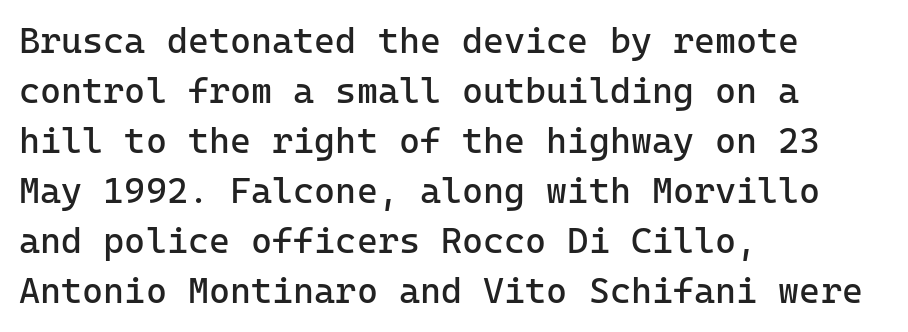
Q: Is the text bold? A: No.
Q: Is the text italic (slanted)? A: No, it is upright.
Q: Is the typeface a serif or a sans-serif typeface? A: Sans-serif.
Q: Is the text underlined? A: No.
Q: How is the paragraph aligned? A: Left-aligned.
Q: Is the spacing between letters normal or unusually wide? A: Normal.
Q: Is the spacing between lines tight, normal or loose? A: Normal.
Q: Width (condensed, normal, or wide)? A: Normal.
Q: Stroke contrast? A: Low.
Q: x-height? A: Medium.
